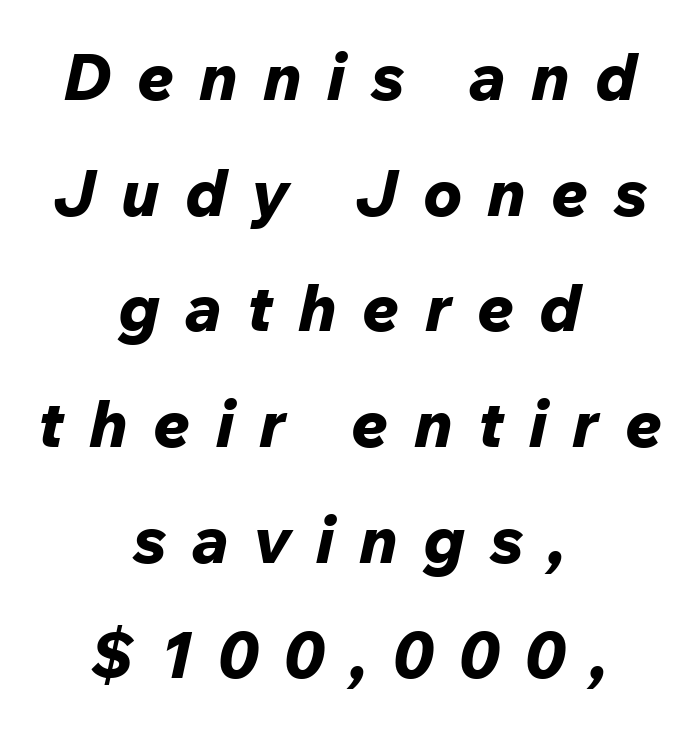
{"italic": "yes", "lean": "right", "slant_degrees": 12, "bold": "yes", "weight": "bold", "width": "normal", "stroke_contrast": "low", "x_height": "medium", "monospaced": "no", "underline": "no", "align": "center", "line_spacing_ratio": 1.78, "letter_spacing": "wide", "letter_spacing_em": 0.39, "glyph_px": 65}
